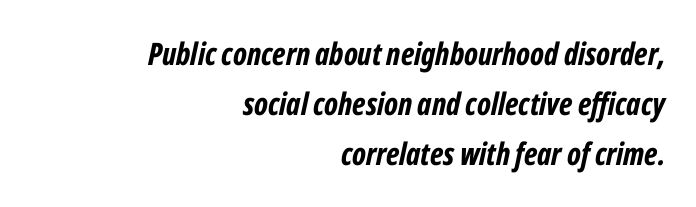
{"italic": "yes", "lean": "right", "slant_degrees": 12, "bold": "yes", "weight": "bold", "width": "condensed", "stroke_contrast": "low", "x_height": "medium", "monospaced": "no", "underline": "no", "align": "right", "line_spacing": "normal", "line_spacing_ratio": 1.62, "letter_spacing": "normal", "letter_spacing_em": 0.0, "glyph_px": 31}
